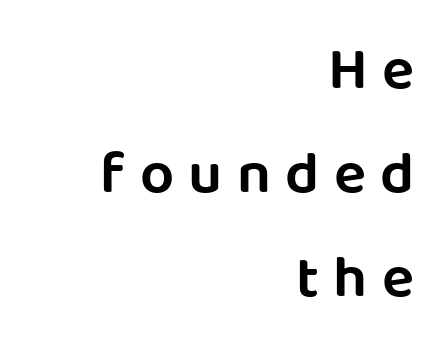
The image shows 60 px sans-serif type, upright; set right-aligned, line spacing 1.73x, unusually wide letter spacing (+0.24 em), not underlined; low stroke contrast and a large x-height.
